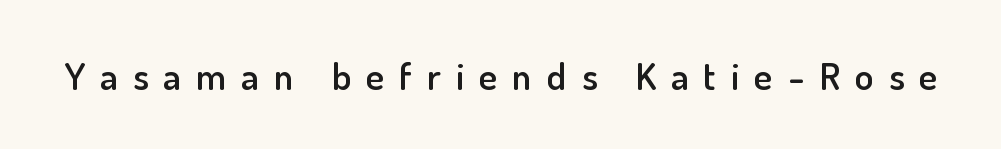
The image shows 38 px semibold sans-serif type, upright; set unusually wide letter spacing (+0.4 em), not underlined; low stroke contrast and a small x-height.
